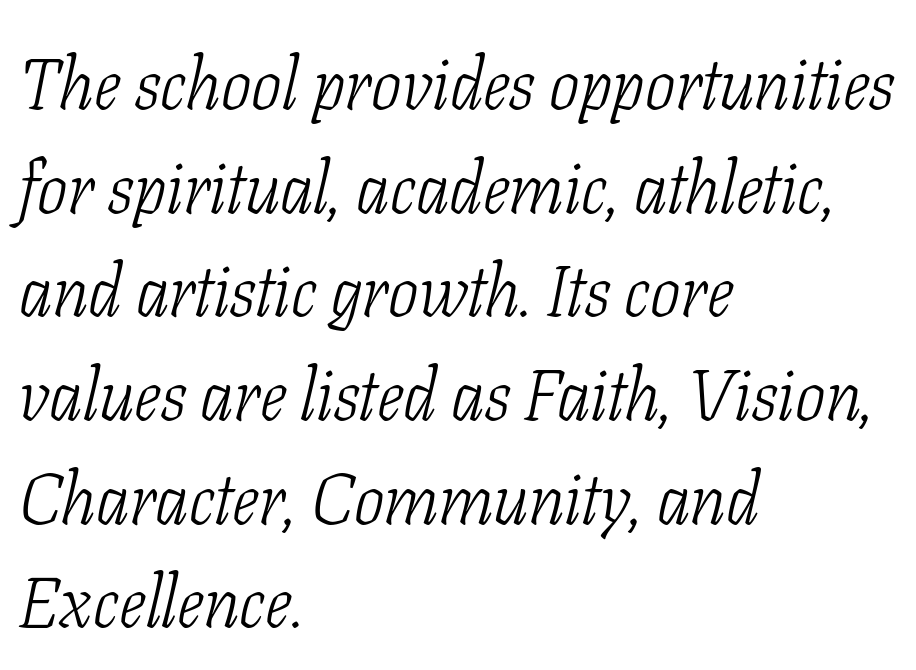
{"serif": "yes", "italic": "yes", "lean": "right", "slant_degrees": 11, "bold": "no", "weight": "light", "width": "condensed", "stroke_contrast": "low", "x_height": "medium", "monospaced": "no", "underline": "no", "align": "left", "line_spacing": "normal", "line_spacing_ratio": 1.44, "letter_spacing": "normal", "letter_spacing_em": 0.0, "glyph_px": 72}
